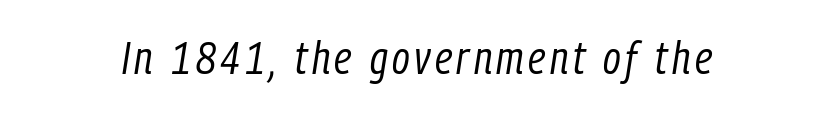
Descenders are the only things crossing below the line. Slant detected: the letters are inclined. Character widths vary here, with narrow letters taking less room than wide ones. The strokes carry an ordinary text weight at most.
